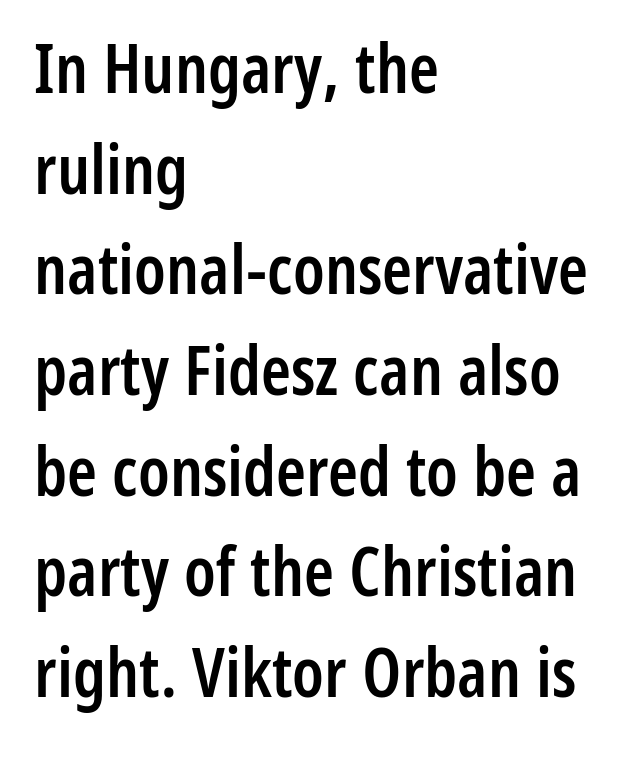
The image shows 68 px semibold, condensed sans-serif type, upright; set left-aligned, normal line spacing (1.48x), normal letter spacing, not underlined; low stroke contrast and a medium x-height.
